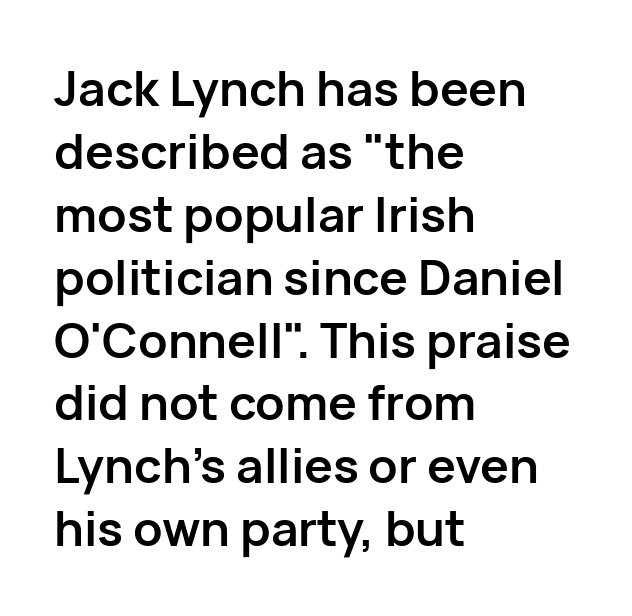
Q: Is the text bold? A: Yes.
Q: Is the text italic (slanted)? A: No, it is upright.
Q: Is the typeface a serif or a sans-serif typeface? A: Sans-serif.
Q: Is the text underlined? A: No.
Q: How is the paragraph aligned? A: Left-aligned.
Q: Is the spacing between letters normal or unusually wide? A: Normal.
Q: Is the spacing between lines tight, normal or loose? A: Normal.
Q: Width (condensed, normal, or wide)? A: Normal.
Q: Stroke contrast? A: Low.
Q: x-height? A: Medium.
Q: Monospaced? A: No.
